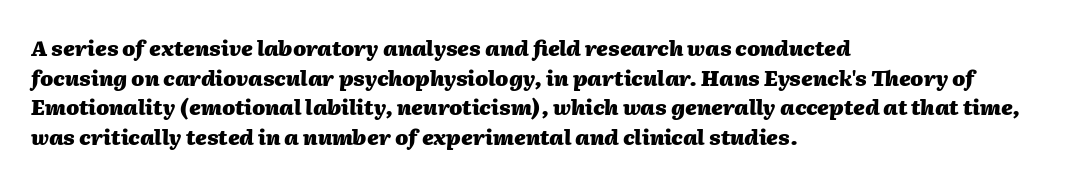
The image shows 21 px bold type, italic (leaning right); set left-aligned, normal line spacing (1.41x), normal letter spacing, not underlined.
